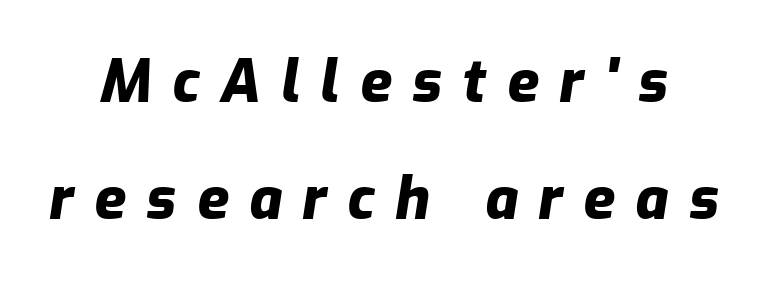
Q: Is the text bold? A: Yes.
Q: Is the text italic (slanted)? A: Yes, it leans right by about 9 degrees.
Q: Is the text underlined? A: No.
Q: Is the spacing between letters normal or unusually wide? A: Unusually wide.
Q: Is the spacing between lines tight, normal or loose? A: Loose.
Q: Width (condensed, normal, or wide)? A: Normal.
Q: Stroke contrast? A: Low.
Q: x-height? A: Medium.
Q: Monospaced? A: No.
